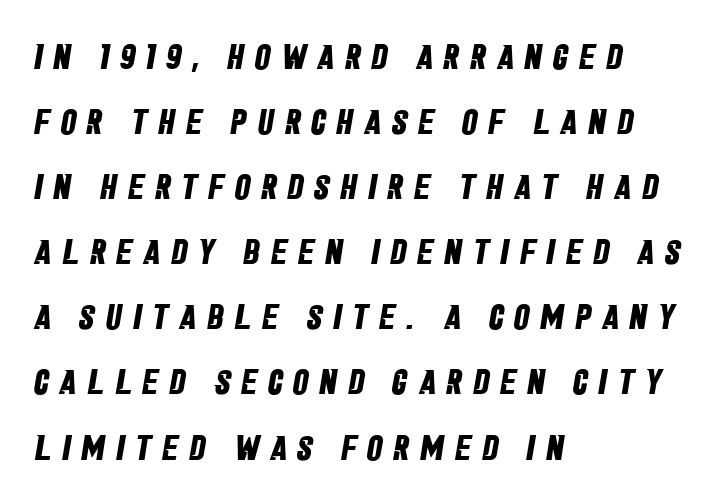
{"serif": "no", "bold": "yes", "weight": "bold", "width": "condensed", "stroke_contrast": "low", "x_height": "large", "monospaced": "no", "underline": "no", "align": "left", "line_spacing_ratio": 1.86, "letter_spacing": "wide", "letter_spacing_em": 0.31, "glyph_px": 35}
